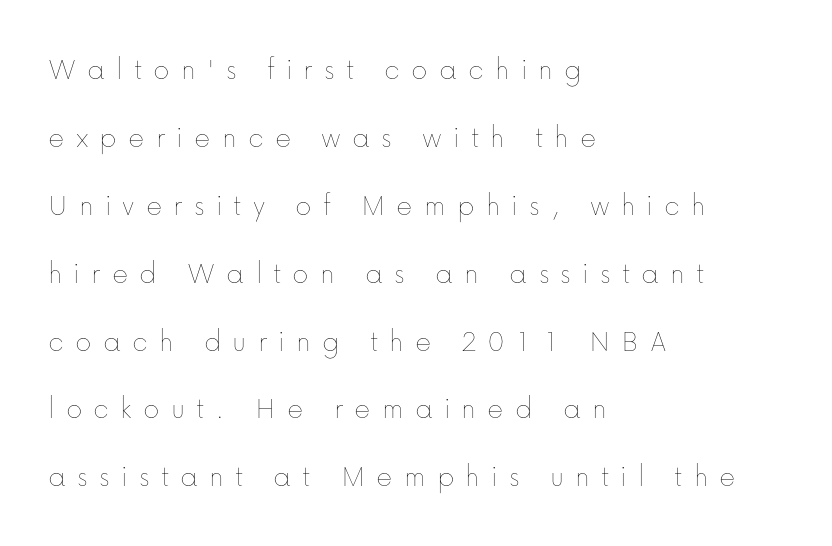
{"italic": "no", "bold": "no", "weight": "thin", "width": "normal", "stroke_contrast": "low", "x_height": "medium", "monospaced": "no", "underline": "no", "align": "left", "line_spacing": "loose", "line_spacing_ratio": 2.19, "letter_spacing": "wide", "letter_spacing_em": 0.36, "glyph_px": 31}
